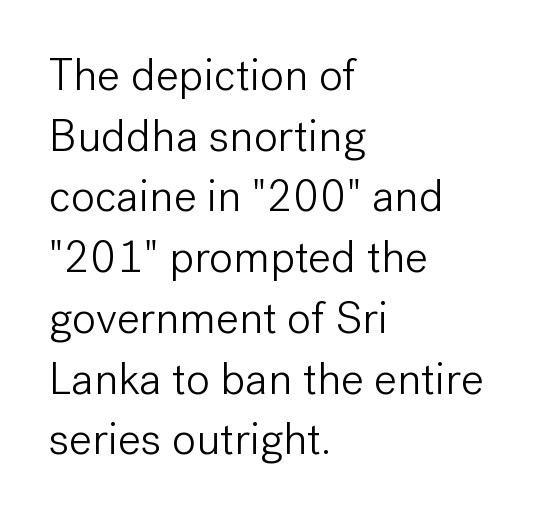
Q: Is the text bold? A: No.
Q: Is the text italic (slanted)? A: No, it is upright.
Q: Is the typeface a serif or a sans-serif typeface? A: Sans-serif.
Q: Is the text underlined? A: No.
Q: How is the paragraph aligned? A: Left-aligned.
Q: Is the spacing between letters normal or unusually wide? A: Normal.
Q: Is the spacing between lines tight, normal or loose? A: Normal.
Q: Width (condensed, normal, or wide)? A: Normal.
Q: Stroke contrast? A: Low.
Q: x-height? A: Medium.
Q: Monospaced? A: No.
